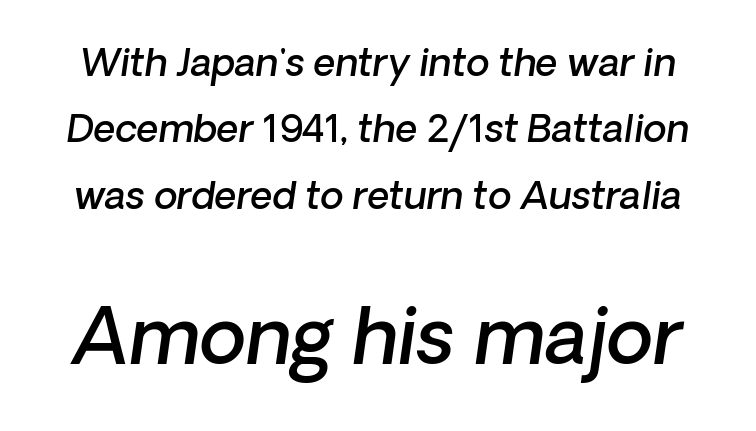
The rendering keeps characters at their native spacing. Yep, that's italic — everything's leaning. The rendering uses a semibold face; strokes are thickened but not to full bold. The foot of each line stays bare and open. Varying glyph widths throughout — classic text-font behaviour. This layout puts the modest block above and the oversized block below.
